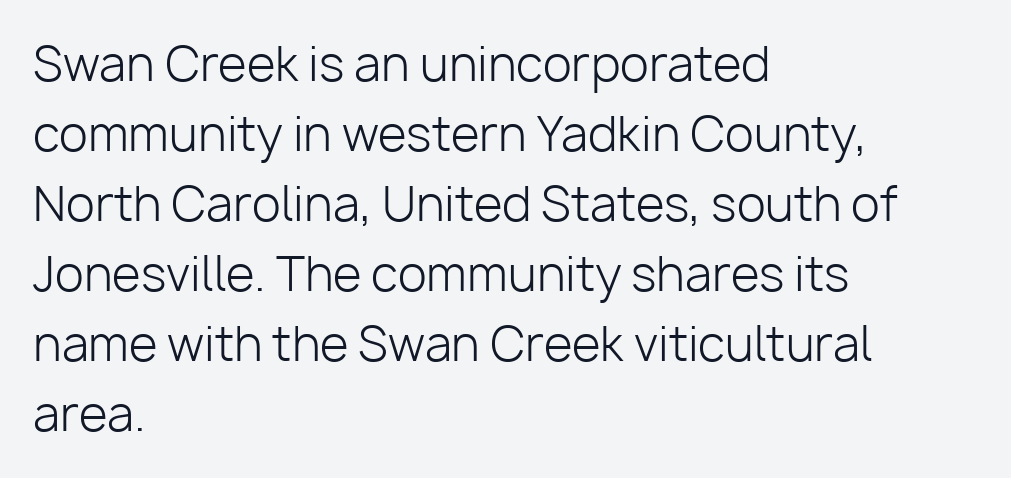
The image shows 47 px light sans-serif type, upright; set left-aligned, normal line spacing (1.49x), normal letter spacing, not underlined; low stroke contrast and a medium x-height.
